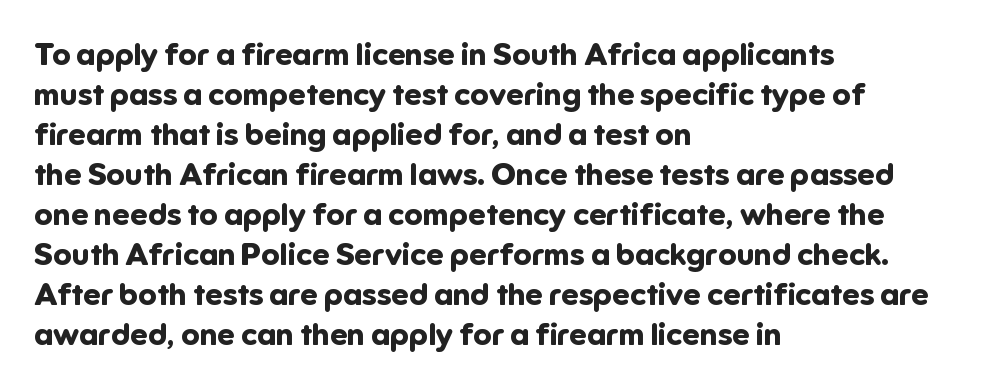
On the weight axis this lands at bold, roughly 700. What's the leading like? Ordinary, nothing unusual. Nope, no serifs anywhere on these letters. Casual observation: everything's shoved over to the left. Note the varied advance widths — an 'i' is clearly narrower than an 'm'. Clear beneath every line of the passage.
